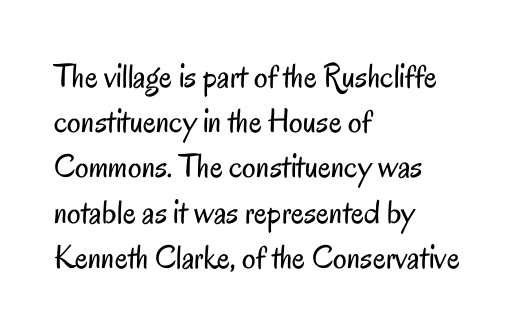
The image shows 34 px regular-weight, condensed sans-serif type, upright; set left-aligned, normal line spacing (1.33x), normal letter spacing, not underlined; low stroke contrast and a small x-height.
